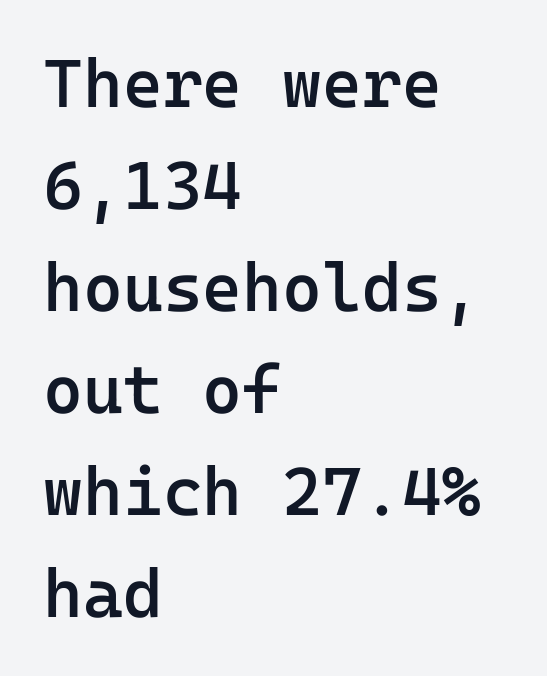
The image shows 68 px semibold sans-serif type, upright, monospaced; set left-aligned, normal line spacing (1.5x), normal letter spacing, not underlined; low stroke contrast and a medium x-height.
